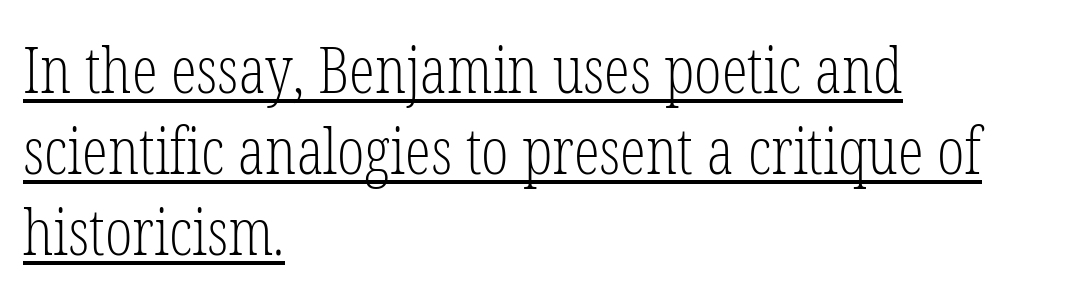
The image shows 65 px light, condensed serif type, upright; set left-aligned, normal line spacing (1.25x), normal letter spacing, underlined; low stroke contrast and a medium x-height.
